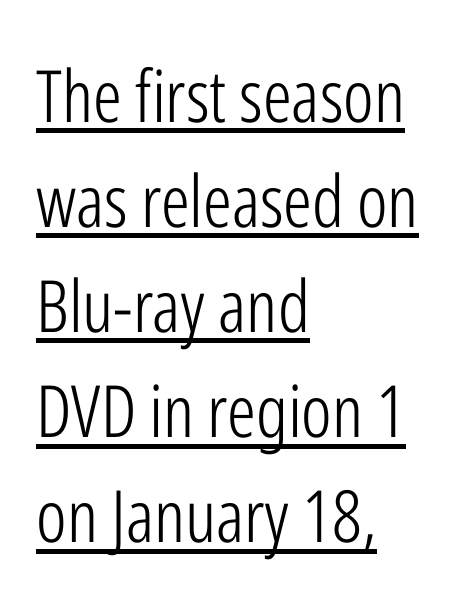
The image shows 72 px light, condensed sans-serif type, upright; set left-aligned, normal line spacing (1.46x), normal letter spacing, underlined; low stroke contrast and a medium x-height.
